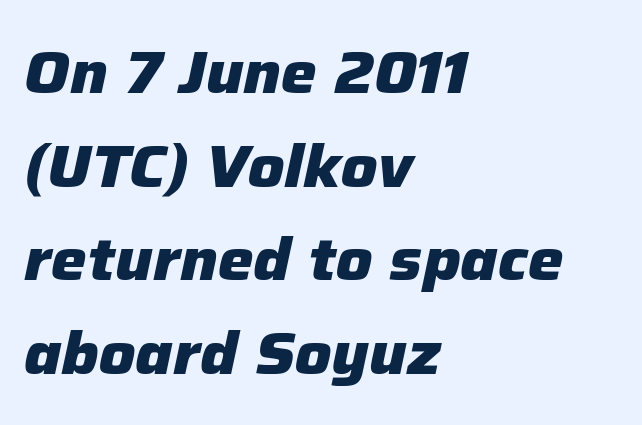
Does extra space separate the letters? No, they use regular spacing. Honestly, there is no underline to notice here at all. Characters are canted at an angle relative to the baseline's perpendicular. In terms of weight, the rendering is a true, heavy bold. The typesetter chose a ragged-right arrangement here.
